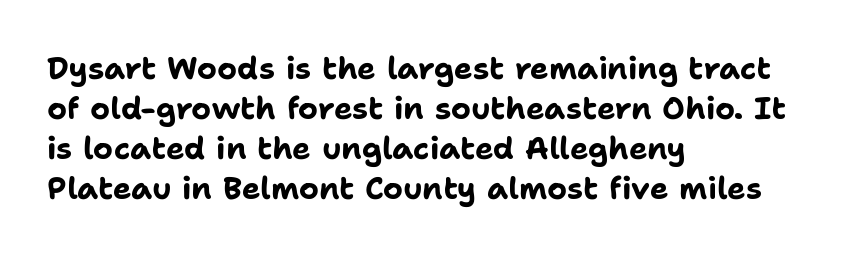
The image shows 31 px bold sans-serif type, upright; set left-aligned, normal line spacing (1.29x), normal letter spacing, not underlined; low stroke contrast and a medium x-height.
